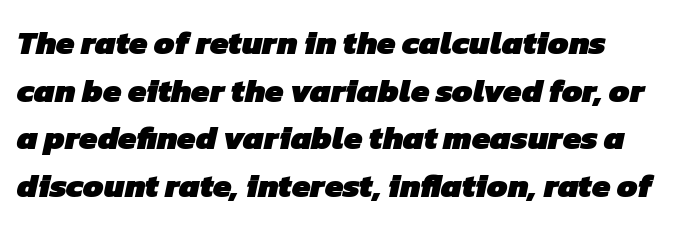
The image shows 33 px heavy sans-serif type; set normal line spacing (1.44x), normal letter spacing, not underlined; low stroke contrast and a medium x-height.
